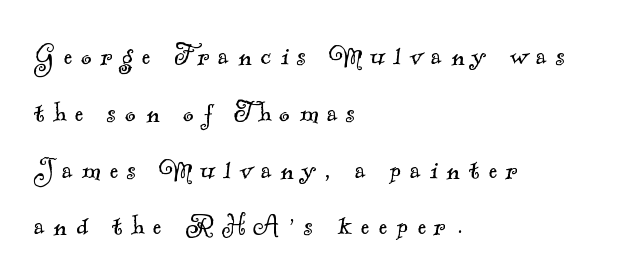
A light-to-regular cut is what we see here. Spacing verdict: proportional, widths tailored to each character. The face used here is seriffed, in the tradition of book romans. Honestly, the letter spacing is so wide it's the main thing you notice. One-word summary of the alignment: left.
